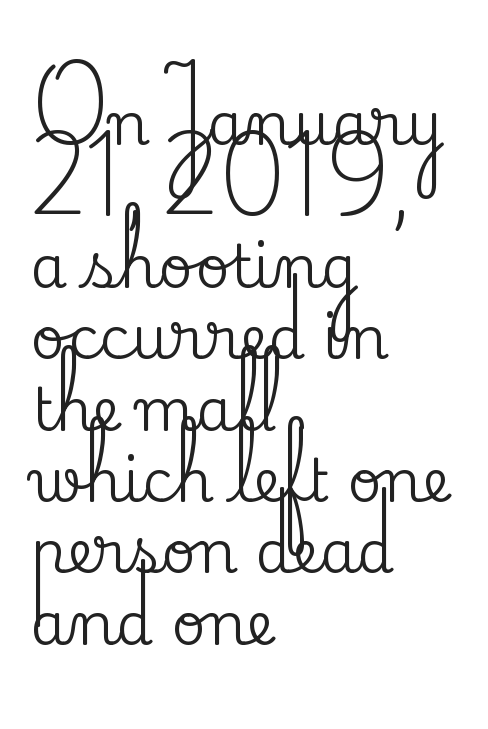
The image shows 59 px serif type, upright; set left-aligned, line spacing 1.21x, normal letter spacing, not underlined; medium stroke contrast and a small x-height.
